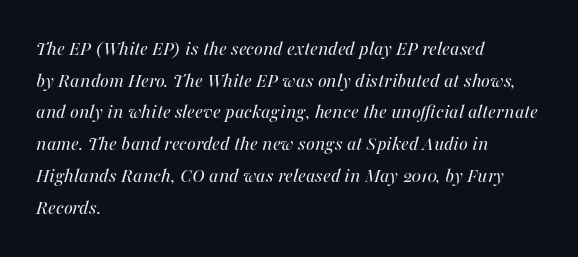
Q: Is the text bold? A: No.
Q: Is the text italic (slanted)? A: Yes, it leans right by about 16 degrees.
Q: Is the text underlined? A: No.
Q: How is the paragraph aligned? A: Left-aligned.
Q: Is the spacing between letters normal or unusually wide? A: Normal.
Q: Is the spacing between lines tight, normal or loose? A: Normal.
